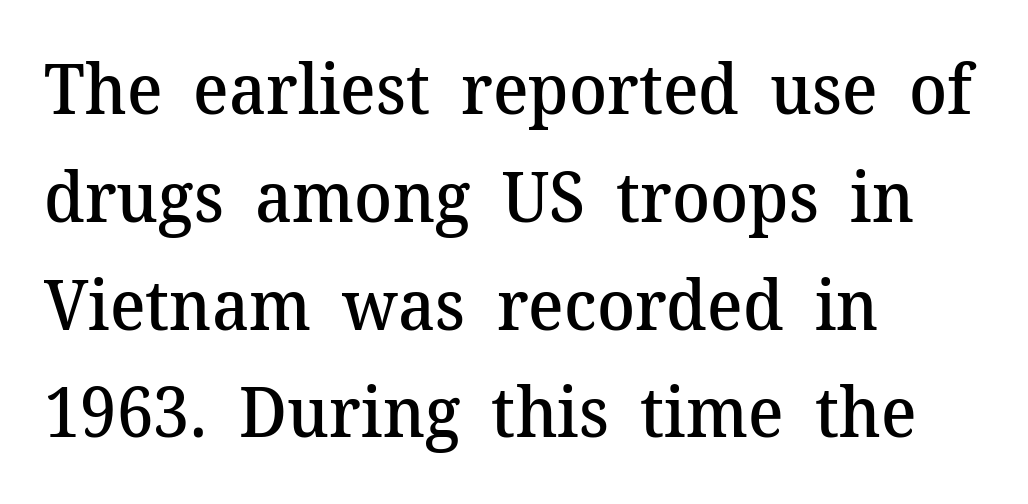
{"serif": "yes", "italic": "no", "bold": "semi", "weight": "semibold", "width": "normal", "stroke_contrast": "medium", "x_height": "medium", "monospaced": "no", "underline": "no", "align": "left", "line_spacing": "normal", "line_spacing_ratio": 1.54, "letter_spacing": "normal", "letter_spacing_em": 0.0, "glyph_px": 70}
